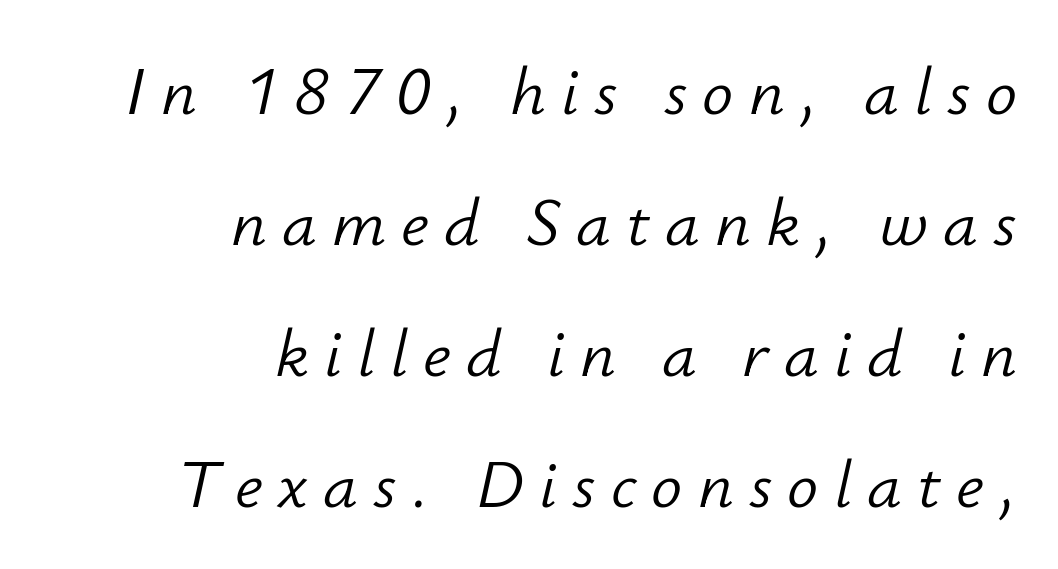
The rag falls on the left side of this text block. A light-to-regular cut is what we see here. Any mark beneath the type? The region is blank. If you measured baseline to baseline, you'd find a long distance. Characters follow at a spacing far wider than the type designer built in.
